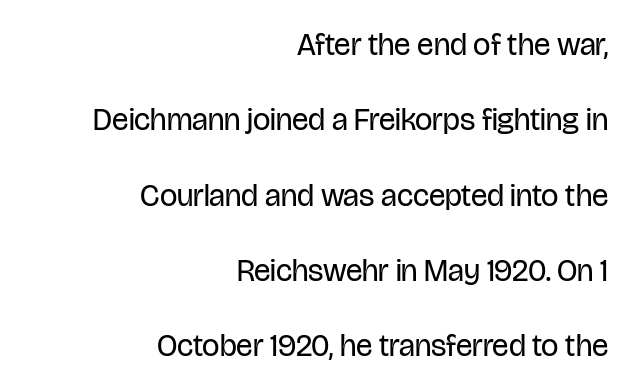
Look at the tracking — it's just the regular setting, nothing added. These lines are composed in type without serifs. Lines of text with bare space underneath. The setting favours the right margin, as signatures and pull-quotes sometimes do. The passage shown is typed in a proportional face where columns would drift. In terms of posture, this sample is upright.
